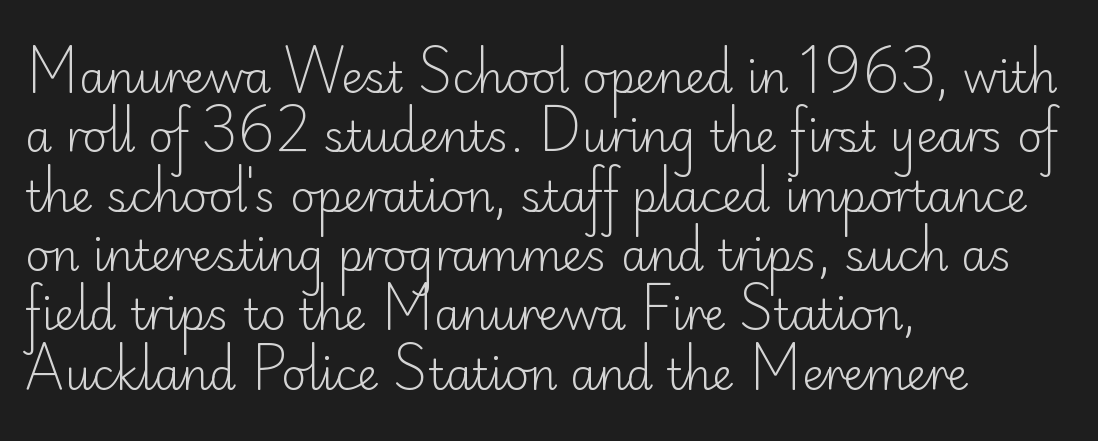
Q: Is the text bold? A: No.
Q: Is the text italic (slanted)? A: No, it is upright.
Q: Is the typeface a serif or a sans-serif typeface? A: Sans-serif.
Q: Is the text underlined? A: No.
Q: How is the paragraph aligned? A: Left-aligned.
Q: Is the spacing between letters normal or unusually wide? A: Normal.
Q: Is the spacing between lines tight, normal or loose? A: Normal.
Q: Width (condensed, normal, or wide)? A: Normal.
Q: Stroke contrast? A: Low.
Q: x-height? A: Small.
Q: Monospaced? A: No.
